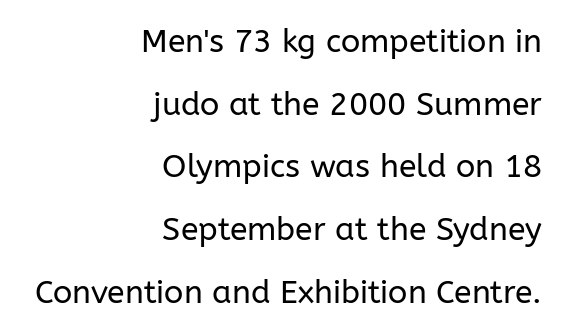
{"serif": "no", "italic": "no", "bold": "no", "weight": "regular", "width": "normal", "stroke_contrast": "low", "x_height": "medium", "monospaced": "no", "underline": "no", "align": "right", "line_spacing": "loose", "line_spacing_ratio": 1.96, "letter_spacing": "normal", "letter_spacing_em": 0.0, "glyph_px": 32}
